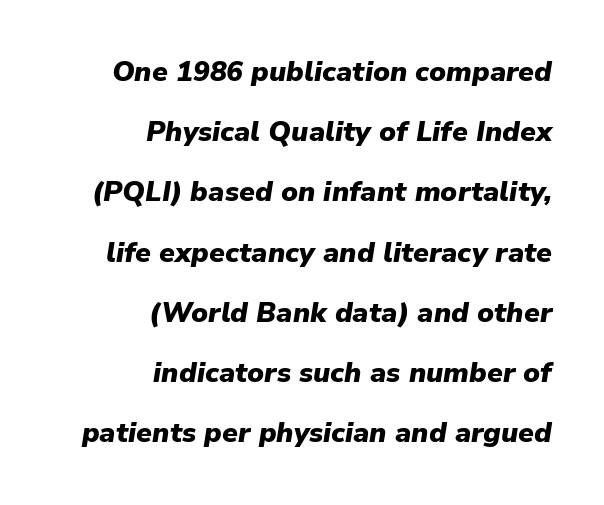
Q: Is the text bold? A: Yes.
Q: Is the text italic (slanted)? A: Yes, it leans right by about 9 degrees.
Q: Is the text underlined? A: No.
Q: How is the paragraph aligned? A: Right-aligned.
Q: Is the spacing between letters normal or unusually wide? A: Normal.
Q: Is the spacing between lines tight, normal or loose? A: Loose.
Q: Width (condensed, normal, or wide)? A: Normal.
Q: Stroke contrast? A: Low.
Q: x-height? A: Medium.
Q: Monospaced? A: No.
